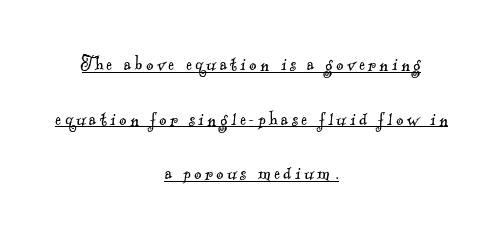
Q: Is the text bold? A: No.
Q: Is the text underlined? A: Yes.
Q: How is the paragraph aligned? A: Centered.
Q: Is the spacing between lines tight, normal or loose? A: Loose.
